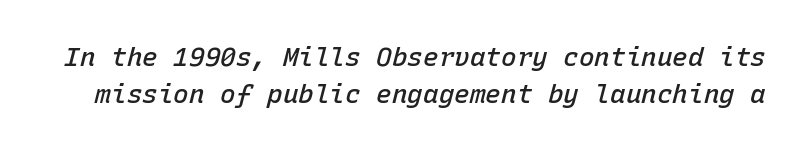
Compared with typical paragraphs, the rows here are spaced about the same. A fair bit of extra ink — the face is semibold, not bold. This sample uses plain, unmodified letter spacing. The words here are not underlined. The axis of the letterforms is tilted away from vertical.
